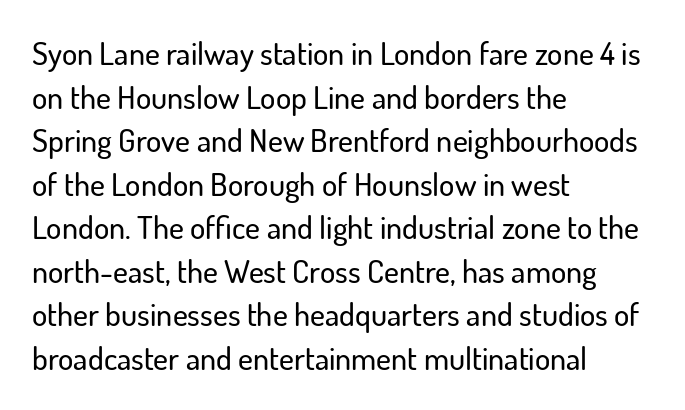
Q: Is the text italic (slanted)? A: No, it is upright.
Q: Is the typeface a serif or a sans-serif typeface? A: Sans-serif.
Q: Is the text underlined? A: No.
Q: How is the paragraph aligned? A: Left-aligned.
Q: Is the spacing between letters normal or unusually wide? A: Normal.
Q: Is the spacing between lines tight, normal or loose? A: Normal.
Q: Width (condensed, normal, or wide)? A: Normal.
Q: Stroke contrast? A: Low.
Q: x-height? A: Small.
Q: Monospaced? A: No.
